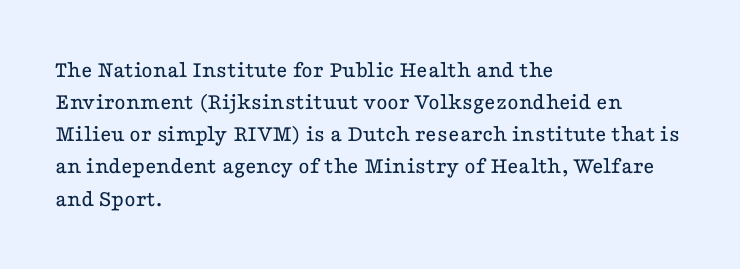
The strip under each line holds only bare page. You could call the tracking neutral — neither tight nor loose. Where is the straight margin? On the left. Upright lettering throughout. The weight tops out at a normal text grade.
